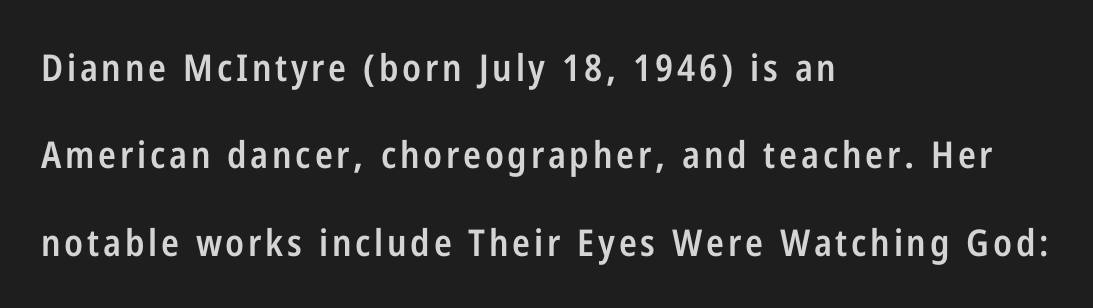
The image shows 37 px semibold, condensed sans-serif type, upright; set left-aligned, loose line spacing (2.36x), not underlined; low stroke contrast and a medium x-height.
